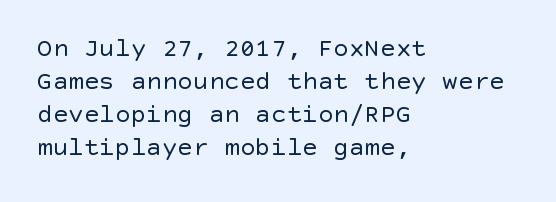
{"italic": "no", "bold": "no", "underline": "no", "align": "left", "line_spacing": "normal", "line_spacing_ratio": 1.27, "letter_spacing": "normal", "letter_spacing_em": 0.0, "glyph_px": 26}
